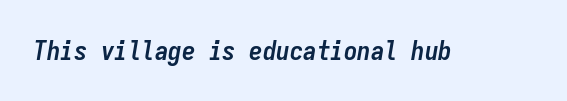
Each word holds together tightly as a unit, with standard inter-letter gaps. How heavy is the stroke? Heavy — this is a bold. These lines were composed using italics. Nobody drew a line under any word here.
